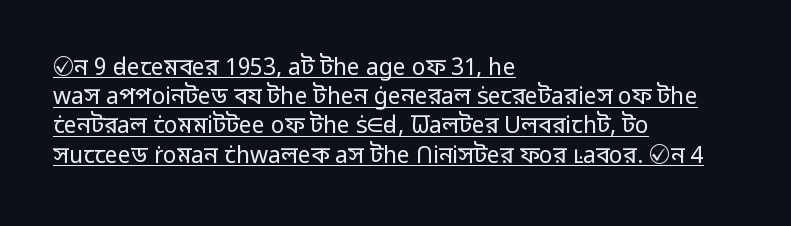
Q: Is the text bold? A: No.
Q: Is the text italic (slanted)? A: No, it is upright.
Q: Is the text underlined? A: Yes.
Q: How is the paragraph aligned? A: Left-aligned.
Q: Is the spacing between letters normal or unusually wide? A: Normal.
Q: Is the spacing between lines tight, normal or loose? A: Normal.
